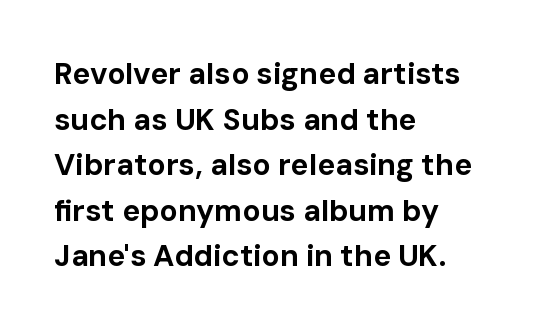
{"serif": "no", "italic": "no", "bold": "yes", "weight": "bold", "width": "normal", "stroke_contrast": "low", "x_height": "medium", "monospaced": "no", "underline": "no", "align": "left", "line_spacing": "normal", "line_spacing_ratio": 1.52, "letter_spacing": "normal", "letter_spacing_em": 0.0, "glyph_px": 30}
